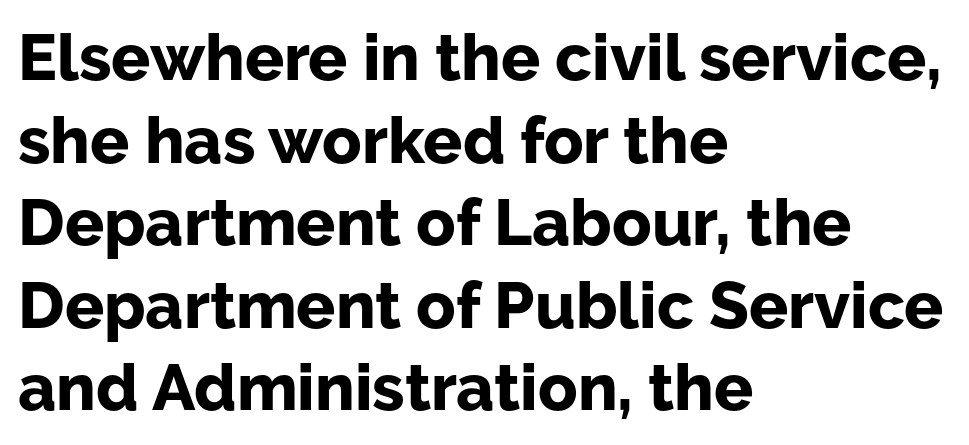
Q: Is the text bold? A: Yes.
Q: Is the text italic (slanted)? A: No, it is upright.
Q: Is the typeface a serif or a sans-serif typeface? A: Sans-serif.
Q: Is the text underlined? A: No.
Q: How is the paragraph aligned? A: Left-aligned.
Q: Is the spacing between letters normal or unusually wide? A: Normal.
Q: Is the spacing between lines tight, normal or loose? A: Normal.
Q: Width (condensed, normal, or wide)? A: Normal.
Q: Stroke contrast? A: Low.
Q: x-height? A: Medium.
Q: Monospaced? A: No.
